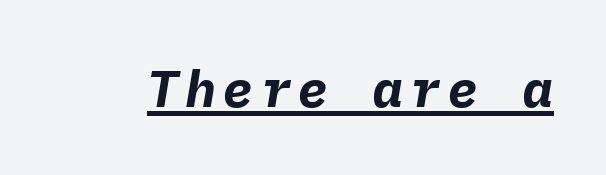
The image shows 52 px bold type, italic (leaning right), monospaced; set underlined; low stroke contrast and a medium x-height.
